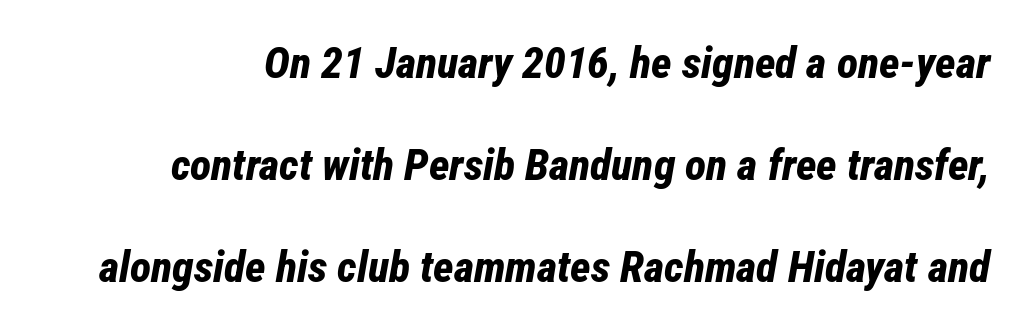
{"italic": "yes", "lean": "right", "slant_degrees": 12, "bold": "yes", "weight": "bold", "width": "condensed", "stroke_contrast": "low", "x_height": "medium", "monospaced": "no", "underline": "no", "line_spacing": "loose", "line_spacing_ratio": 2.32, "letter_spacing": "normal", "letter_spacing_em": 0.0, "glyph_px": 44}
